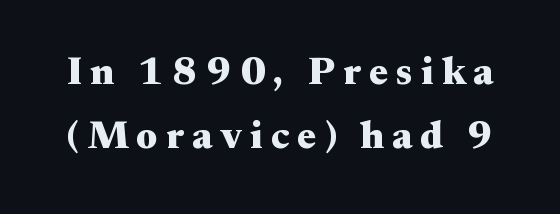
{"serif": "yes", "italic": "no", "bold": "yes", "weight": "heavy", "width": "wide", "stroke_contrast": "medium", "x_height": "small", "monospaced": "no", "underline": "no", "line_spacing": "normal", "line_spacing_ratio": 1.63, "letter_spacing": "wide", "letter_spacing_em": 0.21, "glyph_px": 39}
